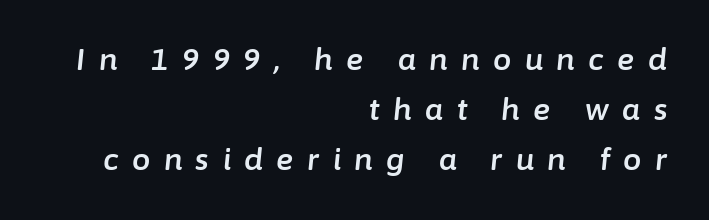
The image shows 29 px text type, italic (leaning right); set right-aligned, line spacing 1.72x, unusually wide letter spacing (+0.47 em), not underlined; low stroke contrast and a medium x-height.
